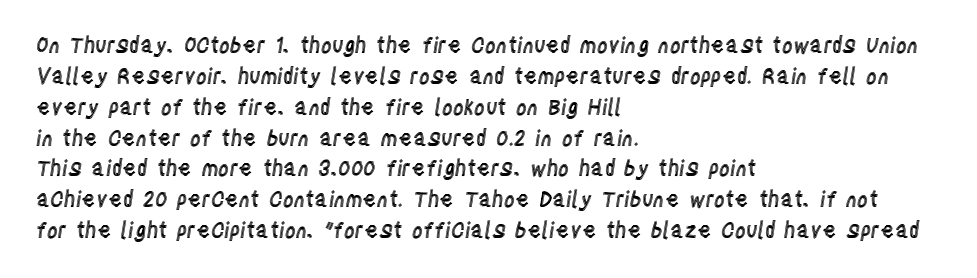
The image shows 21 px text type; set left-aligned, normal line spacing (1.47x), normal letter spacing, not underlined.
